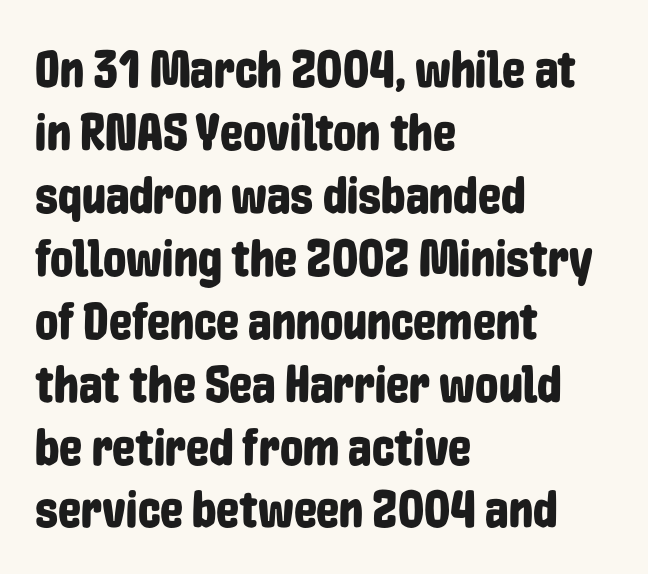
Q: Is the text italic (slanted)? A: No, it is upright.
Q: Is the typeface a serif or a sans-serif typeface? A: Sans-serif.
Q: Is the text underlined? A: No.
Q: How is the paragraph aligned? A: Left-aligned.
Q: Is the spacing between letters normal or unusually wide? A: Normal.
Q: Width (condensed, normal, or wide)? A: Condensed.
Q: Stroke contrast? A: Low.
Q: x-height? A: Medium.
Q: Monospaced? A: No.
